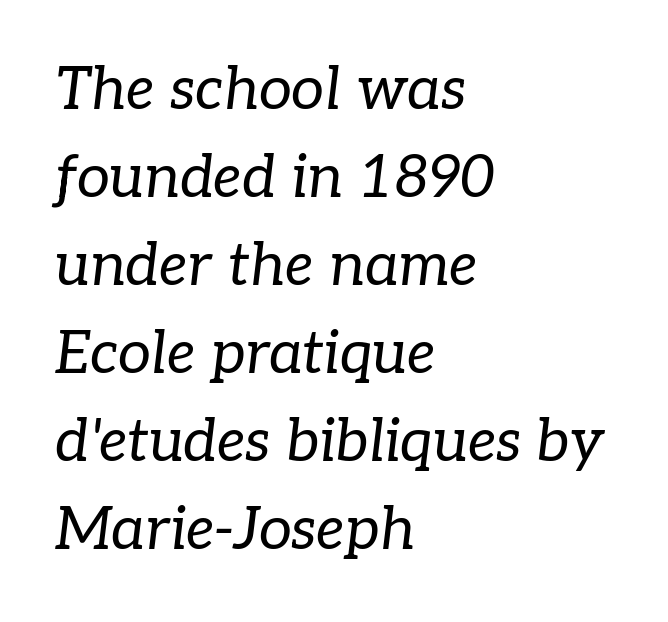
The image shows 59 px regular-weight serif type, italic (leaning right); set left-aligned, normal line spacing (1.49x), normal letter spacing, not underlined; low stroke contrast and a medium x-height.
